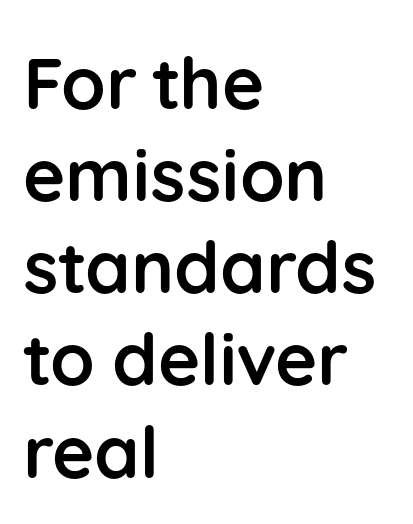
{"serif": "no", "italic": "no", "bold": "yes", "weight": "semibold", "width": "normal", "stroke_contrast": "low", "x_height": "medium", "monospaced": "no", "underline": "no", "align": "left", "line_spacing": "normal", "line_spacing_ratio": 1.28, "letter_spacing": "normal", "letter_spacing_em": 0.0, "glyph_px": 72}
